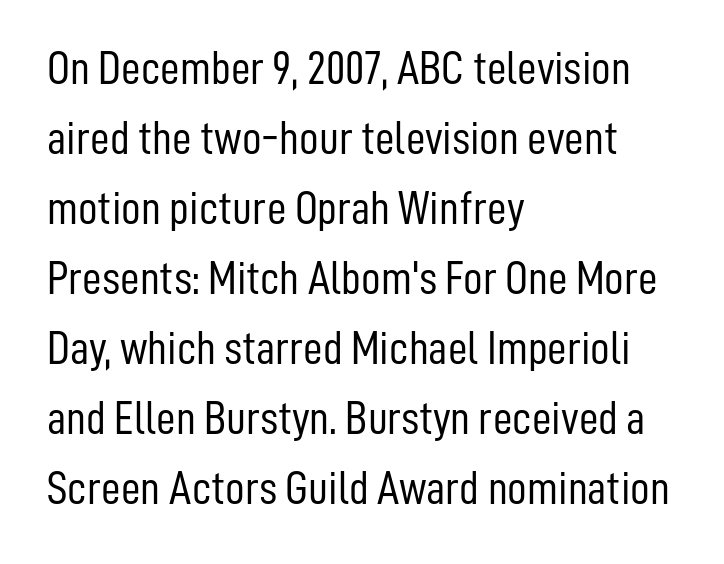
The image shows 48 px light, condensed sans-serif type, upright; set left-aligned, normal line spacing (1.46x), normal letter spacing, not underlined; low stroke contrast and a medium x-height.
